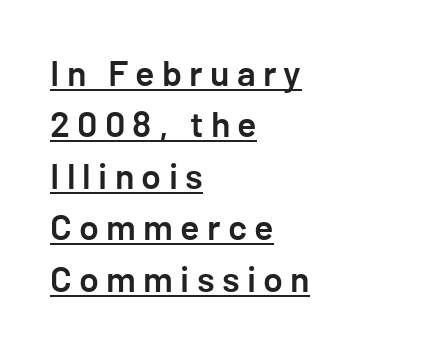
The image shows 36 px semibold sans-serif type, upright; set left-aligned, normal line spacing (1.43x), unusually wide letter spacing (+0.2 em), underlined; low stroke contrast and a medium x-height.
